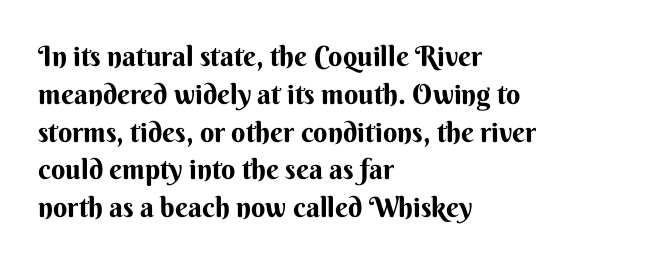
Q: Is the text italic (slanted)? A: No, it is upright.
Q: Is the typeface a serif or a sans-serif typeface? A: Sans-serif.
Q: Is the text underlined? A: No.
Q: How is the paragraph aligned? A: Left-aligned.
Q: Is the spacing between letters normal or unusually wide? A: Normal.
Q: Is the spacing between lines tight, normal or loose? A: Normal.
Q: Width (condensed, normal, or wide)? A: Normal.
Q: Stroke contrast? A: Medium.
Q: x-height? A: Small.
Q: Monospaced? A: No.
